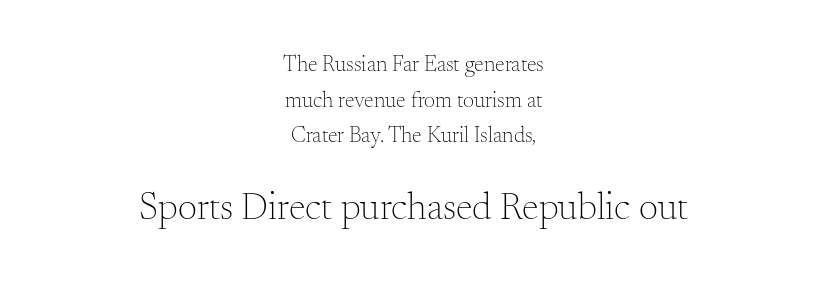
{"serif": "yes", "italic": "no", "bold": "no", "weight": "light", "width": "normal", "stroke_contrast": "medium", "x_height": "small", "monospaced": "no", "underline": "no", "align": "center", "line_spacing": "normal", "line_spacing_ratio": 1.62, "letter_spacing": "normal", "letter_spacing_em": 0.0, "larger_block": "second", "size_ratio": 1.73, "glyph_px": 38}
